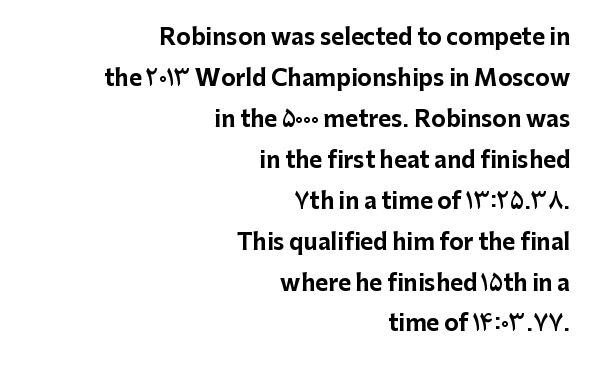
Q: Is the text bold? A: Yes.
Q: Is the text italic (slanted)? A: No, it is upright.
Q: Is the text underlined? A: No.
Q: How is the paragraph aligned? A: Right-aligned.
Q: Is the spacing between letters normal or unusually wide? A: Normal.
